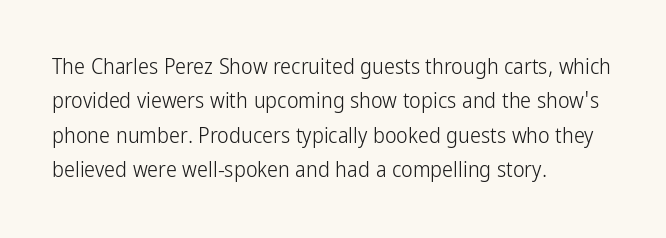
The specimen reads as upright at a glance. Is the stroke heavy? The answer is a plain regular-or-lighter. Clear beneath every line of the passage. Notice how descenders clear the ascenders below comfortably — that's standard leading.
